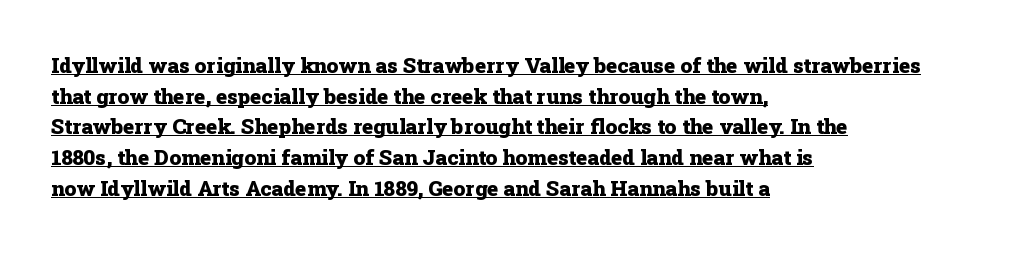
{"italic": "no", "bold": "yes", "underline": "yes", "align": "left", "line_spacing": "normal", "line_spacing_ratio": 1.46, "letter_spacing": "normal", "letter_spacing_em": 0.0, "glyph_px": 21}
